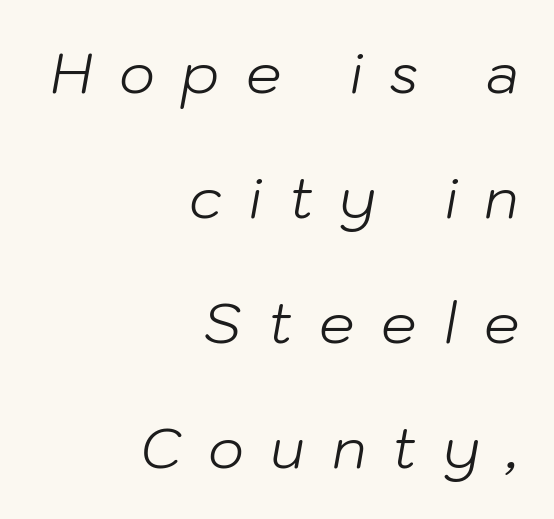
{"italic": "yes", "lean": "right", "slant_degrees": 10, "bold": "no", "weight": "light", "width": "normal", "stroke_contrast": "low", "x_height": "medium", "monospaced": "no", "underline": "no", "align": "right", "line_spacing": "loose", "line_spacing_ratio": 2.23, "letter_spacing": "wide", "letter_spacing_em": 0.47, "glyph_px": 56}
